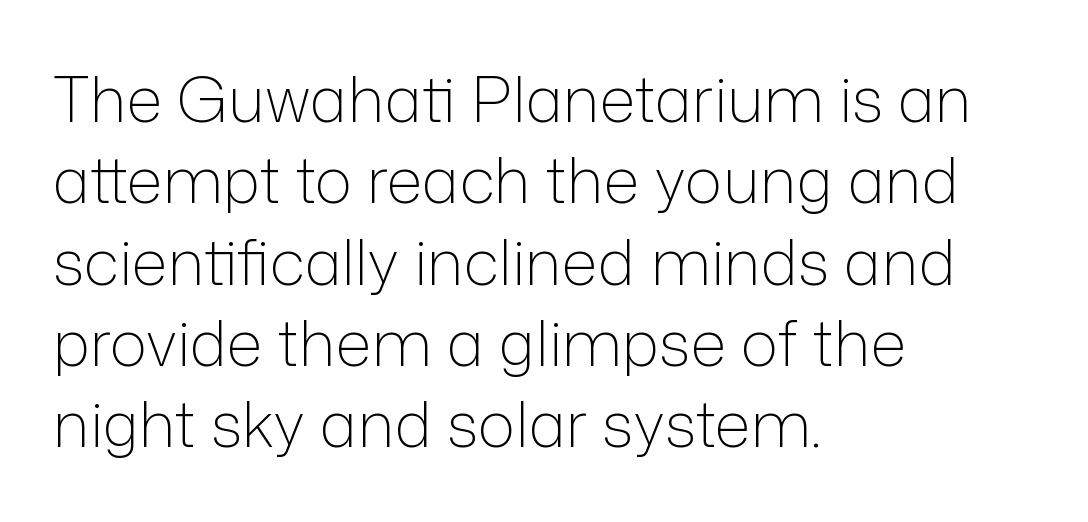
The image shows 63 px light sans-serif type, upright; set left-aligned, normal line spacing (1.29x), normal letter spacing, not underlined; low stroke contrast and a medium x-height.
